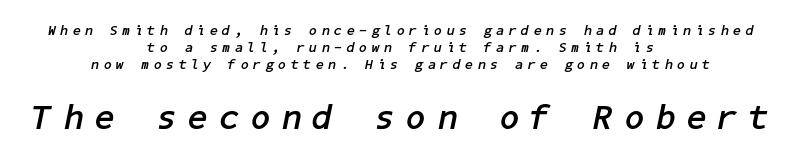
This is heavy type, rendered in bold. No word sits above an underline. In this sample the second text group is rendered at the bigger scale. Between one letter and the next there's a generous, obvious gap.
